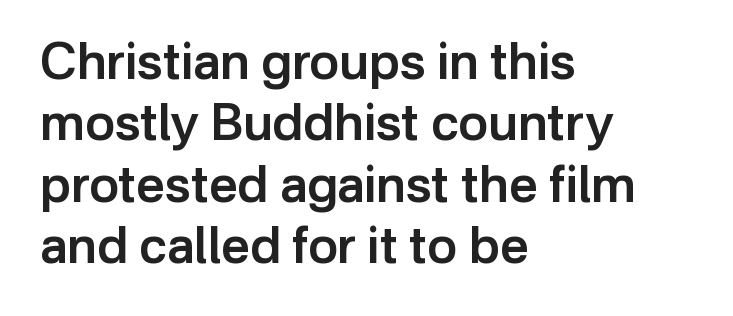
Character widths vary here, with narrow letters taking less room than wide ones. This rendering features lettering with no underline. Here the glyphs are tracked normally, forming tight word shapes. Typographic density is moderately raised because the face is semibold.
